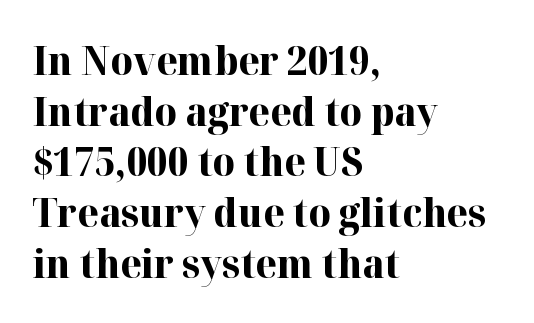
The image shows 39 px bold serif type, upright; set left-aligned, normal line spacing (1.3x), normal letter spacing, not underlined; high stroke contrast and a medium x-height.
